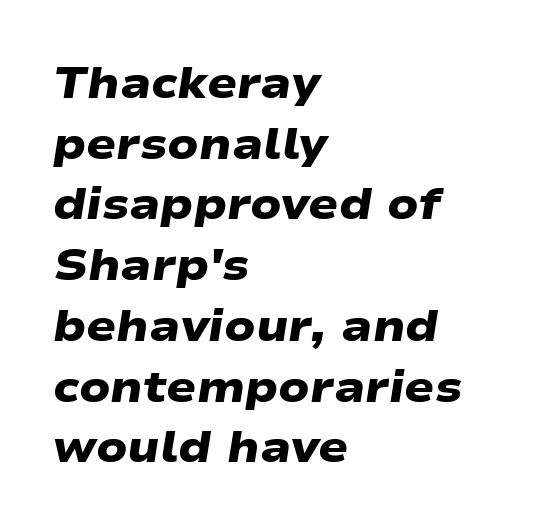
The image shows 44 px heavy, wide sans-serif type; set left-aligned, normal line spacing (1.38x), normal letter spacing, not underlined; low stroke contrast and a medium x-height.
